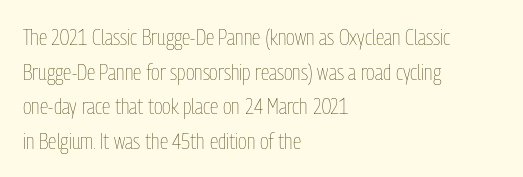
{"italic": "no", "bold": "no", "underline": "no", "align": "left", "line_spacing": "normal", "line_spacing_ratio": 1.57, "letter_spacing": "normal", "letter_spacing_em": 0.0, "glyph_px": 22}
